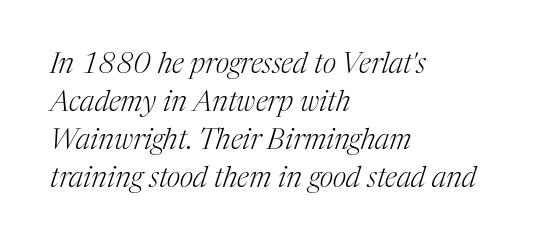
The passage is arranged the way most books set body copy — flush left. Little horizontal feet cap the strokes, marking this as serif type. Leading: standard. Think of a printed novel: that variable character pitch is what you see here. Students, note that the glyphs here touch the page at normal intervals. The strokes are not fattened; the text isn't bold.
